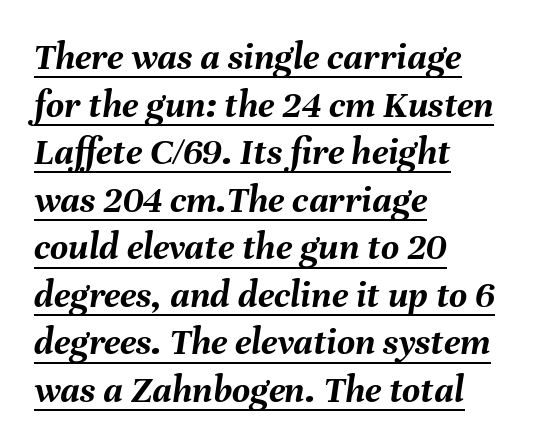
Short and long lines alike share a common starting point at left. Observe the ordinary spacing: letters are neighbours, not strangers. Strokes here are thick enough to call this a true bold. Compared with ordinary roman type, these characters are visibly tilted.
